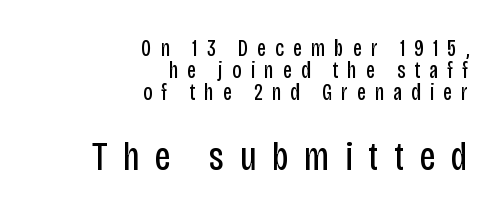
The image shows 40 px regular-weight, condensed sans-serif type, upright; set right-aligned, tight line spacing (0.96x), unusually wide letter spacing (+0.39 em), not underlined; the second (bottom) block is 1.74x larger; low stroke contrast and a large x-height.
